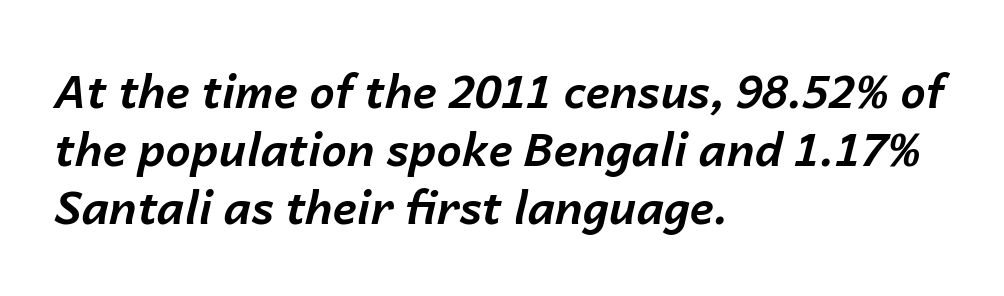
{"italic": "yes", "lean": "right", "slant_degrees": 14, "bold": "yes", "weight": "bold", "width": "normal", "stroke_contrast": "low", "x_height": "medium", "monospaced": "no", "underline": "no", "align": "left", "line_spacing": "normal", "line_spacing_ratio": 1.29, "letter_spacing": "normal", "letter_spacing_em": 0.0, "glyph_px": 45}
